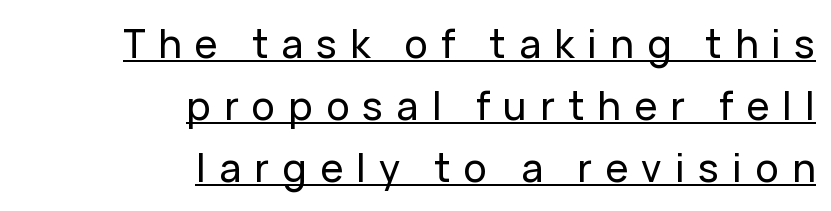
The image shows 39 px sans-serif type, upright; set right-aligned, normal line spacing (1.59x), unusually wide letter spacing (+0.34 em), underlined; low stroke contrast and a medium x-height.
